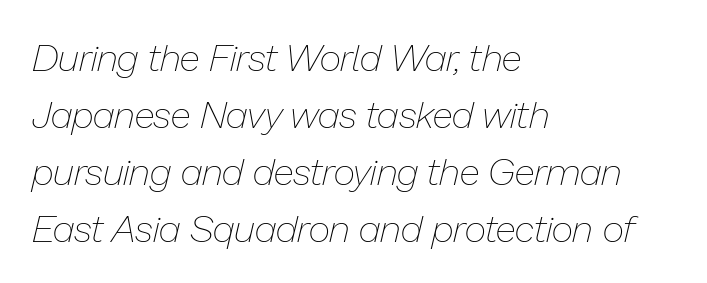
{"italic": "yes", "lean": "right", "slant_degrees": 13, "bold": "no", "weight": "thin", "width": "normal", "stroke_contrast": "low", "x_height": "medium", "monospaced": "no", "underline": "no", "align": "left", "line_spacing": "normal", "line_spacing_ratio": 1.5, "letter_spacing": "normal", "letter_spacing_em": 0.0, "glyph_px": 38}
